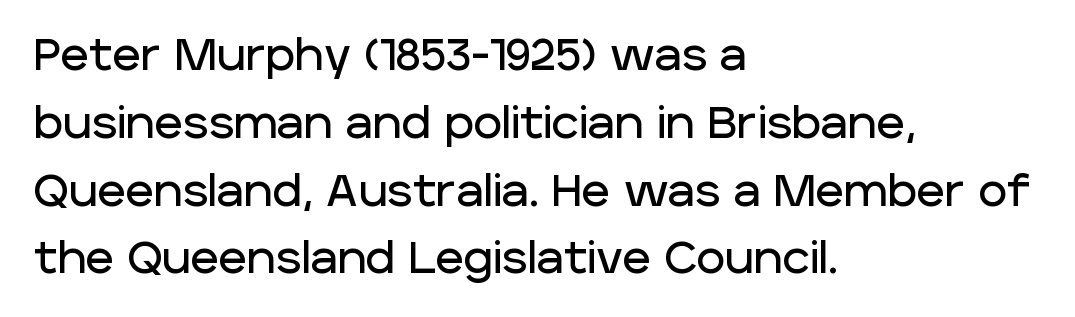
{"serif": "no", "italic": "no", "width": "normal", "stroke_contrast": "low", "x_height": "large", "monospaced": "no", "underline": "no", "align": "left", "line_spacing": "normal", "line_spacing_ratio": 1.54, "letter_spacing": "normal", "letter_spacing_em": 0.0, "glyph_px": 44}
